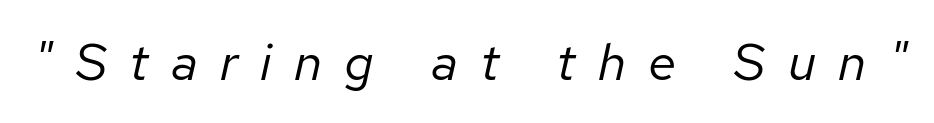
The image shows 52 px regular-weight type, italic (leaning right); set unusually wide letter spacing (+0.43 em), not underlined; low stroke contrast and a medium x-height.
